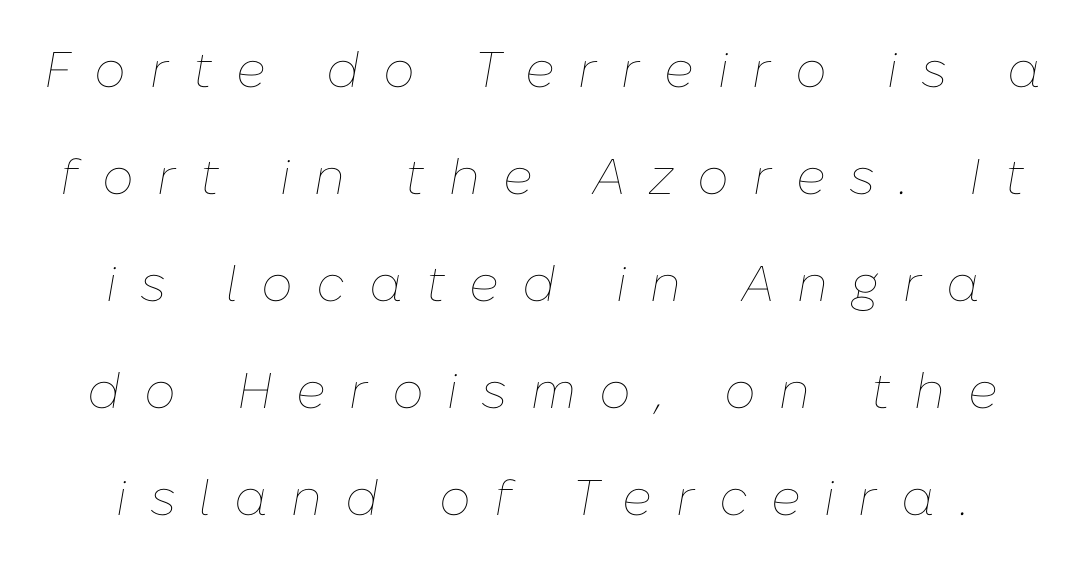
The image shows 50 px thin type, italic (leaning right); set loose line spacing (2.14x), unusually wide letter spacing (+0.47 em), not underlined; low stroke contrast and a medium x-height.
